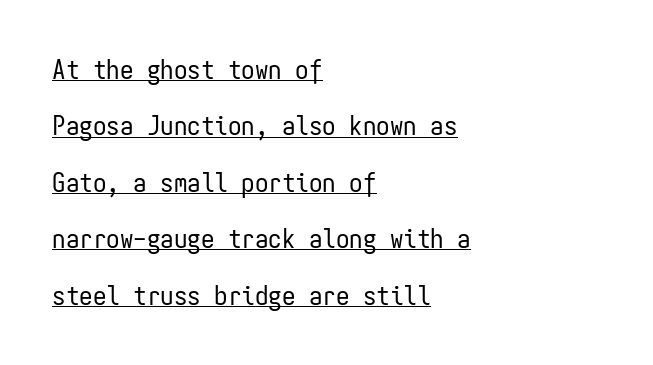
You can see a thin bar hugging the bottom of the glyphs. Italic: no, the glyphs are upright roman. The lines are quadded left. Weight class: somewhere from thin through regular. The leading is generous, giving the passage an open texture.
